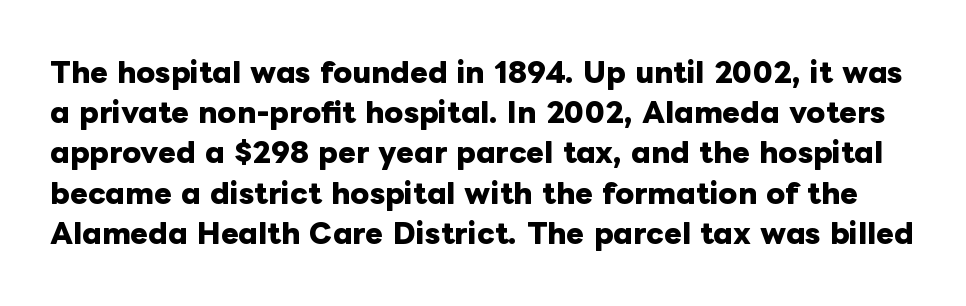
{"italic": "no", "bold": "yes", "underline": "no", "line_spacing": "normal", "line_spacing_ratio": 1.49, "letter_spacing": "normal", "letter_spacing_em": 0.0, "glyph_px": 27}
